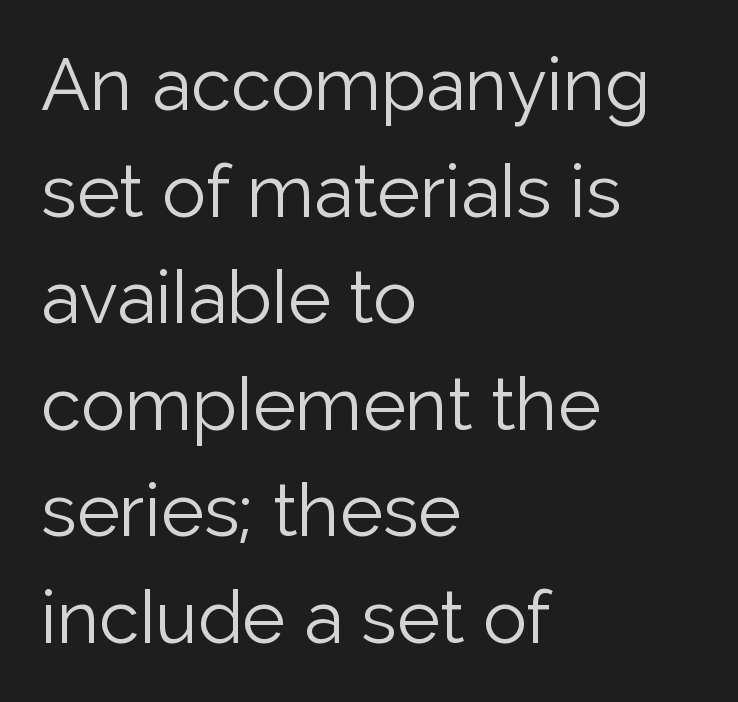
The image shows 73 px light sans-serif type, upright; set left-aligned, normal line spacing (1.46x), normal letter spacing, not underlined; low stroke contrast and a medium x-height.
